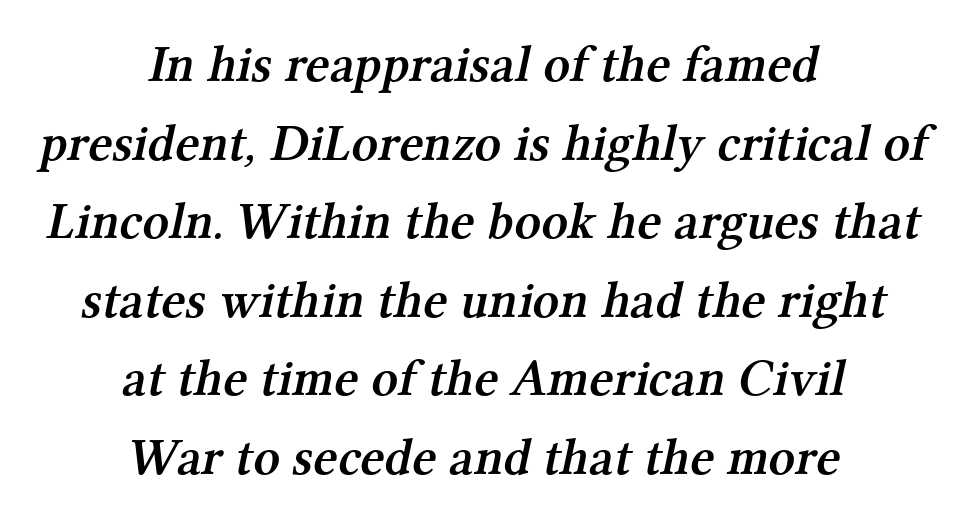
{"serif": "yes", "bold": "semi", "weight": "semibold", "width": "normal", "stroke_contrast": "medium", "x_height": "medium", "monospaced": "no", "underline": "no", "align": "center", "line_spacing": "normal", "line_spacing_ratio": 1.51, "letter_spacing": "normal", "letter_spacing_em": 0.0, "glyph_px": 52}
